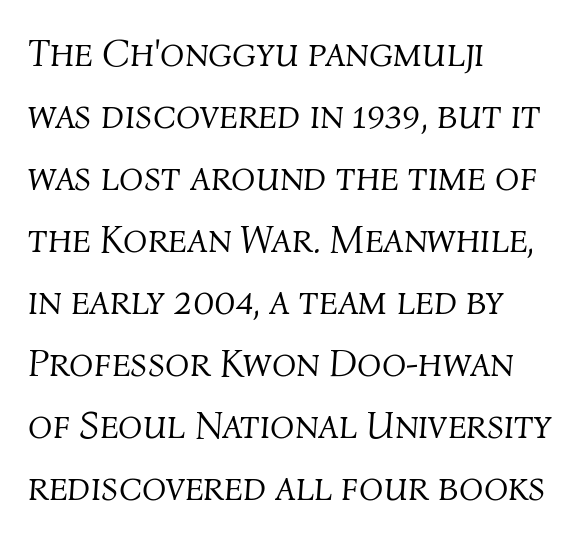
{"italic": "yes", "lean": "right", "slant_degrees": 4, "bold": "no", "weight": "light", "width": "normal", "stroke_contrast": "medium", "x_height": "medium", "monospaced": "no", "underline": "no", "align": "left", "line_spacing": "normal", "line_spacing_ratio": 1.55, "letter_spacing": "normal", "letter_spacing_em": 0.0, "glyph_px": 40}
